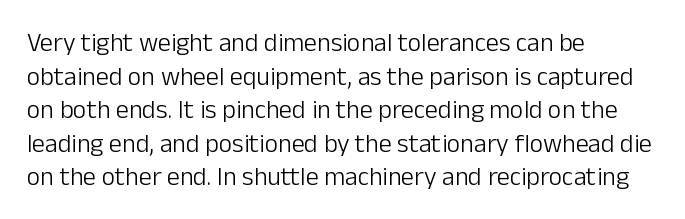
The image shows 26 px text type, upright; set left-aligned, normal line spacing (1.29x), normal letter spacing, not underlined.
